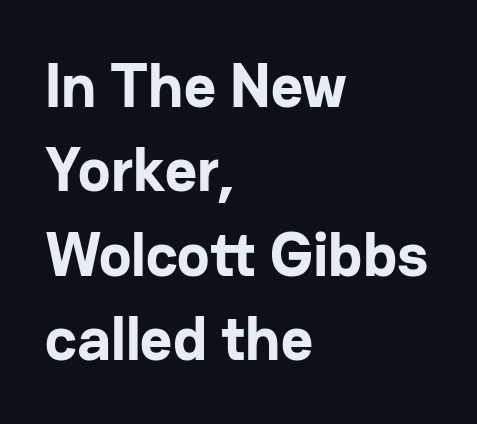
The image shows 62 px bold sans-serif type, upright; set left-aligned, normal line spacing (1.36x), normal letter spacing, not underlined; low stroke contrast and a medium x-height.
